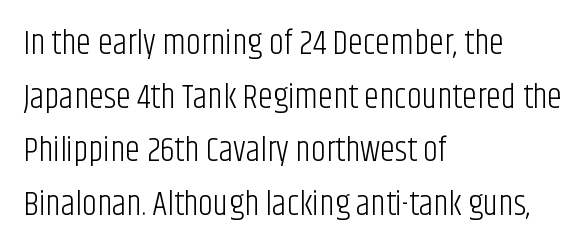
Q: Is the text bold? A: No.
Q: Is the text italic (slanted)? A: No, it is upright.
Q: Is the typeface a serif or a sans-serif typeface? A: Sans-serif.
Q: Is the text underlined? A: No.
Q: How is the paragraph aligned? A: Left-aligned.
Q: Is the spacing between letters normal or unusually wide? A: Normal.
Q: Is the spacing between lines tight, normal or loose? A: Normal.
Q: Width (condensed, normal, or wide)? A: Condensed.
Q: Stroke contrast? A: Low.
Q: x-height? A: Large.
Q: Monospaced? A: No.
